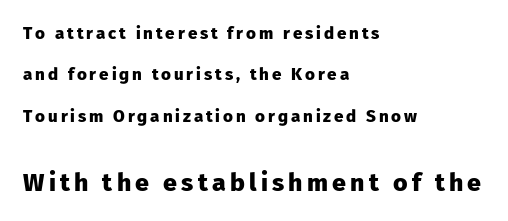
Students, observe: this is what heavily led, spacious text looks like. Underline: absent. The letters stand straight up with perfectly vertical stems. The rendering enlarges the type as you move from the upper chunk to the lower. The ragged edge is on the right, which tells us the setting is flush left.
